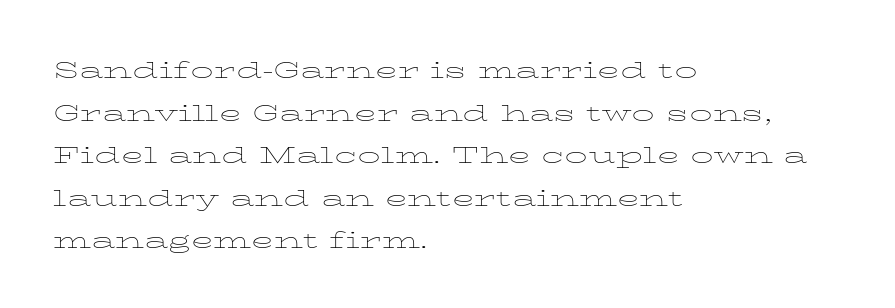
{"italic": "no", "bold": "no", "weight": "thin", "width": "wide", "stroke_contrast": "low", "x_height": "medium", "monospaced": "no", "underline": "no", "align": "left", "line_spacing": "normal", "line_spacing_ratio": 1.42, "letter_spacing": "normal", "letter_spacing_em": 0.0, "glyph_px": 30}
